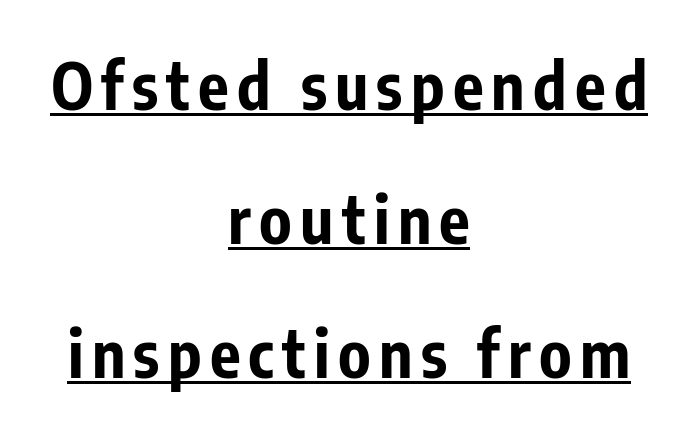
Q: Is the text bold? A: Yes.
Q: Is the text italic (slanted)? A: No, it is upright.
Q: Is the typeface a serif or a sans-serif typeface? A: Sans-serif.
Q: Is the text underlined? A: Yes.
Q: How is the paragraph aligned? A: Centered.
Q: Is the spacing between lines tight, normal or loose? A: Loose.
Q: Width (condensed, normal, or wide)? A: Condensed.
Q: Stroke contrast? A: Low.
Q: x-height? A: Medium.
Q: Monospaced? A: No.
